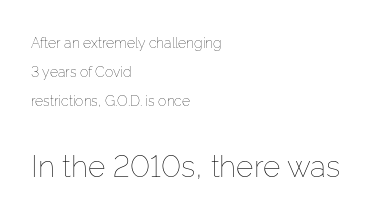
Q: Is the text bold? A: No.
Q: Is the text italic (slanted)? A: No, it is upright.
Q: Is the text underlined? A: No.
Q: How is the paragraph aligned? A: Left-aligned.
Q: Is the spacing between letters normal or unusually wide? A: Normal.
Q: Is the spacing between lines tight, normal or loose? A: Loose.
Q: Which block of text is set in a larger size, the first (top) or the second (bottom)? A: The second (bottom) one.
Q: Width (condensed, normal, or wide)? A: Normal.
Q: Stroke contrast? A: Low.
Q: x-height? A: Medium.
Q: Monospaced? A: No.
